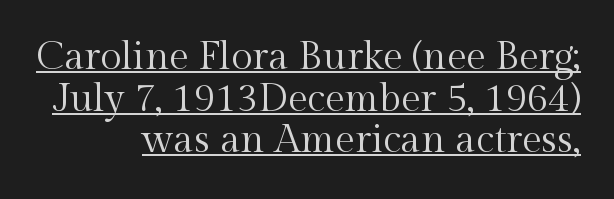
Quick note: underline on. The rendering keeps characters at their native spacing. Ordinary non-slanted type is in use. The letters advance in unequal steps, a hallmark of proportional type.
